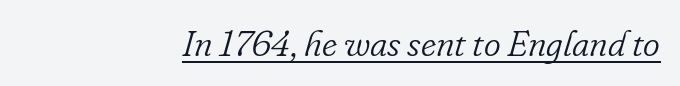
The image shows 36 px light serif type, italic (leaning right); set right-aligned, normal letter spacing, underlined; low stroke contrast and a small x-height.
